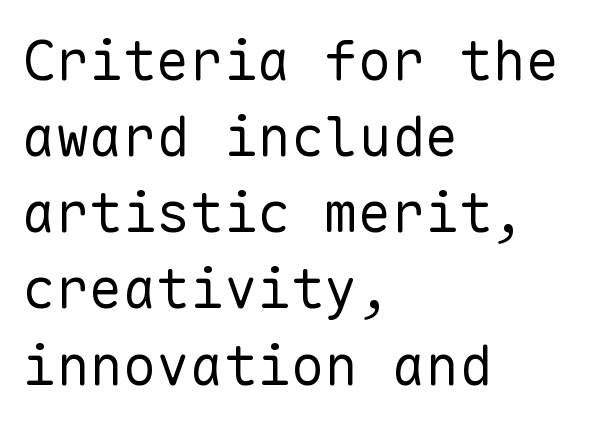
Reading down the block, your eye returns to a fixed left position each line. The string is rendered with underlining switched off. How are the letters spaced? Ordinarily, with no added tracking. This sample keeps an unexceptional amount of space between lines. Posture: straight, roman, zero tilt. Letters have the restrained weight of plain body copy at most.
